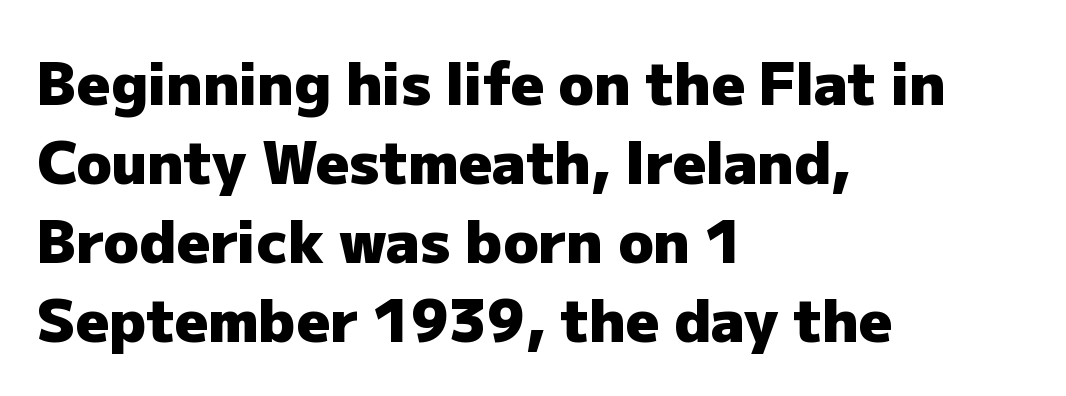
{"serif": "no", "italic": "no", "bold": "yes", "weight": "heavy", "width": "normal", "stroke_contrast": "low", "x_height": "medium", "monospaced": "no", "underline": "no", "align": "left", "line_spacing": "normal", "line_spacing_ratio": 1.36, "letter_spacing": "normal", "letter_spacing_em": 0.0, "glyph_px": 58}
